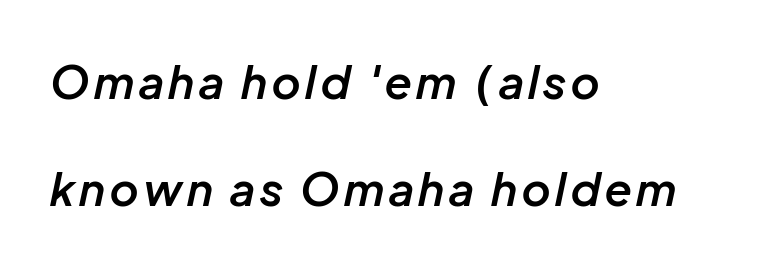
Q: Is the text bold? A: Semi-bold.
Q: Is the text italic (slanted)? A: Yes, it leans right by about 12 degrees.
Q: Is the text underlined? A: No.
Q: How is the paragraph aligned? A: Left-aligned.
Q: Is the spacing between lines tight, normal or loose? A: Loose.
Q: Width (condensed, normal, or wide)? A: Normal.
Q: Stroke contrast? A: Low.
Q: x-height? A: Medium.
Q: Monospaced? A: No.
